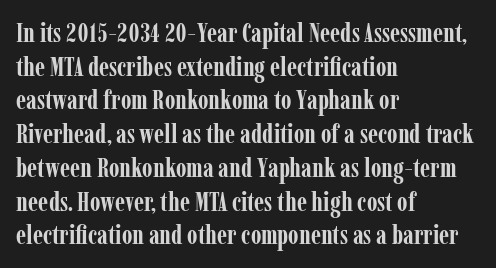
The image shows 27 px bold type, upright; set left-aligned, normal line spacing (1.25x), normal letter spacing, not underlined.
